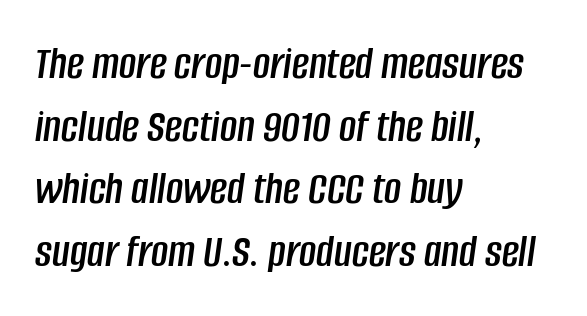
{"italic": "yes", "lean": "right", "slant_degrees": 8, "width": "condensed", "stroke_contrast": "low", "x_height": "large", "monospaced": "no", "underline": "no", "align": "left", "line_spacing": "normal", "line_spacing_ratio": 1.33, "letter_spacing": "normal", "letter_spacing_em": 0.0, "glyph_px": 47}
